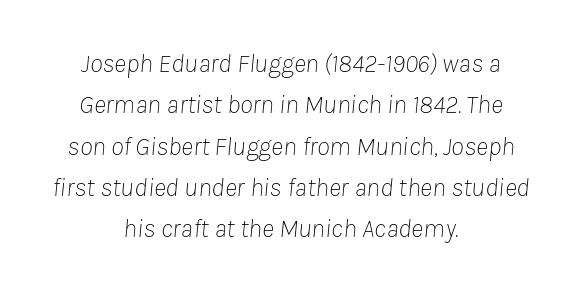
The image shows 26 px text type, italic (leaning right); set centered, normal line spacing (1.59x), normal letter spacing, not underlined.
